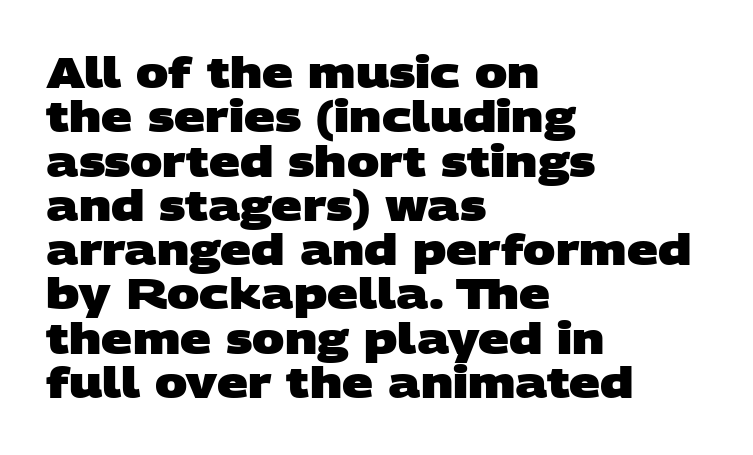
{"serif": "no", "bold": "yes", "weight": "heavy", "width": "wide", "stroke_contrast": "low", "x_height": "large", "monospaced": "no", "underline": "no", "align": "left", "line_spacing": "tight", "line_spacing_ratio": 1.03, "letter_spacing": "normal", "letter_spacing_em": 0.0, "glyph_px": 43}
